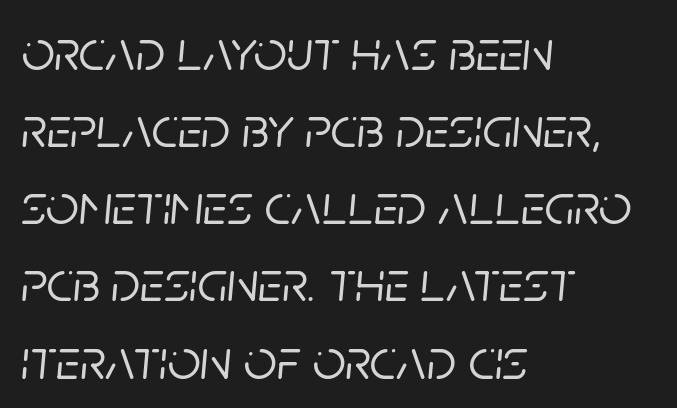
The image shows 58 px text type, italic (leaning right); set left-aligned, normal line spacing (1.33x), normal letter spacing, not underlined; low stroke contrast and a large x-height.
